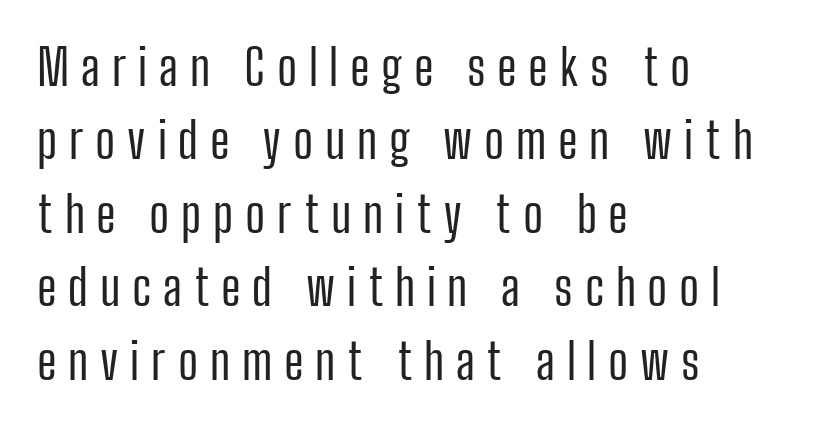
The image shows 49 px regular-weight, condensed sans-serif type, upright; set left-aligned, normal line spacing (1.5x), unusually wide letter spacing (+0.24 em), not underlined; low stroke contrast and a medium x-height.
